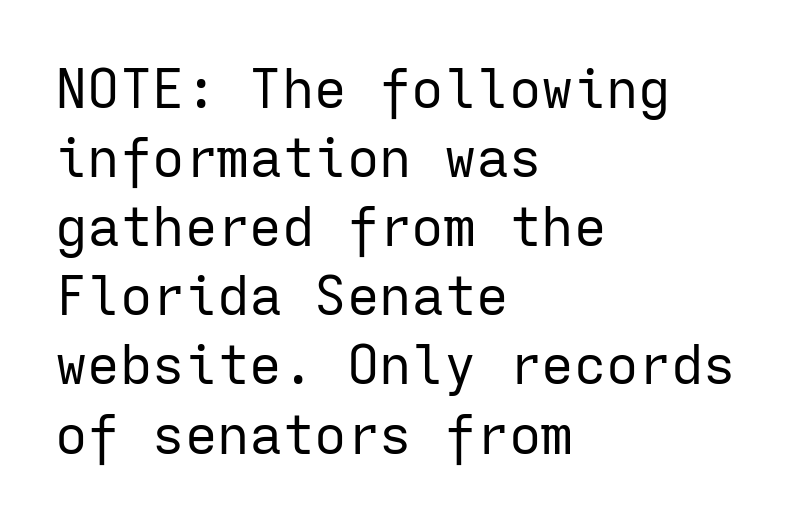
{"serif": "no", "italic": "no", "bold": "no", "weight": "regular", "width": "normal", "stroke_contrast": "low", "x_height": "medium", "monospaced": "yes", "underline": "no", "align": "left", "line_spacing": "normal", "line_spacing_ratio": 1.28, "letter_spacing": "normal", "letter_spacing_em": 0.0, "glyph_px": 54}
